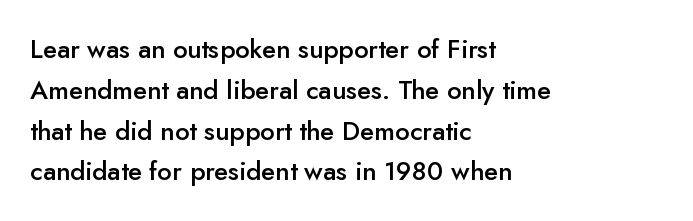
The image shows 26 px text type, upright; set left-aligned, normal line spacing (1.57x), normal letter spacing, not underlined.
